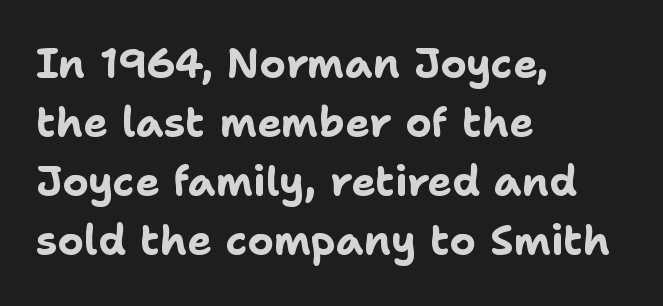
Q: Is the text bold? A: Yes.
Q: Is the text italic (slanted)? A: No, it is upright.
Q: Is the typeface a serif or a sans-serif typeface? A: Sans-serif.
Q: Is the text underlined? A: No.
Q: How is the paragraph aligned? A: Left-aligned.
Q: Is the spacing between letters normal or unusually wide? A: Normal.
Q: Is the spacing between lines tight, normal or loose? A: Normal.
Q: Width (condensed, normal, or wide)? A: Normal.
Q: Stroke contrast? A: Low.
Q: x-height? A: Medium.
Q: Monospaced? A: No.
